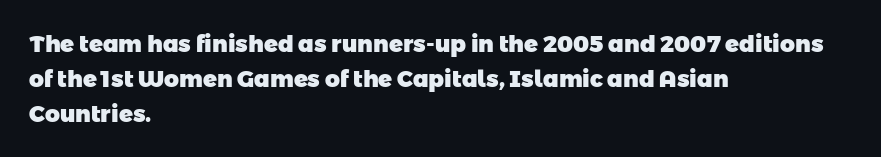
The image shows 23 px bold type; set left-aligned, normal line spacing (1.52x), normal letter spacing, not underlined.
